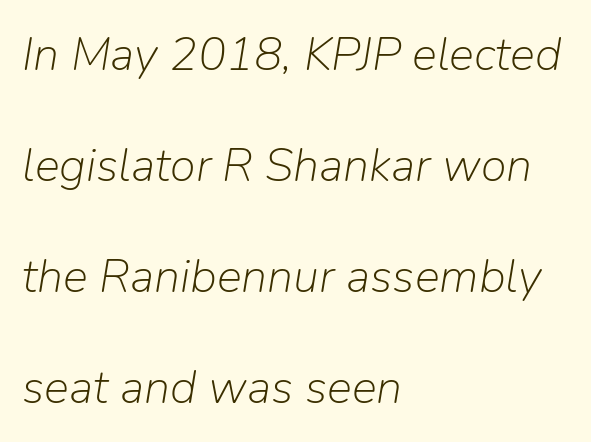
Q: Is the text bold? A: No.
Q: Is the text italic (slanted)? A: Yes, it leans right by about 9 degrees.
Q: Is the text underlined? A: No.
Q: How is the paragraph aligned? A: Left-aligned.
Q: Is the spacing between letters normal or unusually wide? A: Normal.
Q: Is the spacing between lines tight, normal or loose? A: Loose.
Q: Width (condensed, normal, or wide)? A: Normal.
Q: Stroke contrast? A: Low.
Q: x-height? A: Medium.
Q: Monospaced? A: No.
